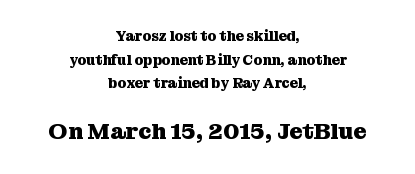
{"italic": "no", "bold": "yes", "underline": "no", "align": "center", "line_spacing": "normal", "line_spacing_ratio": 1.69, "letter_spacing": "normal", "letter_spacing_em": 0.0, "larger_block": "second", "size_ratio": 1.64, "glyph_px": 23}
